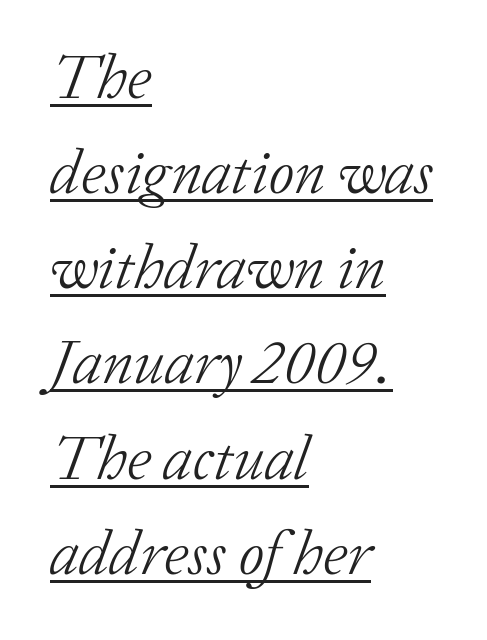
The image shows 63 px light serif type, italic (leaning right); set left-aligned, normal line spacing (1.51x), normal letter spacing, underlined; low stroke contrast and a medium x-height.
